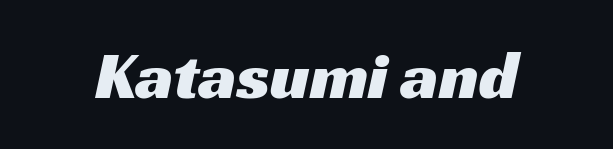
Regarding serifs, this sample does without them. A typesetter would call this proportional, since set widths differ per character. This sample uses plain, unmodified letter spacing. Bare-footed words on every line.
